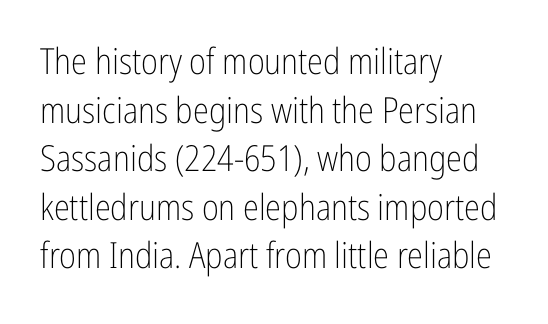
The image shows 36 px light, condensed sans-serif type, upright; set left-aligned, normal line spacing (1.35x), normal letter spacing, not underlined; low stroke contrast and a medium x-height.
